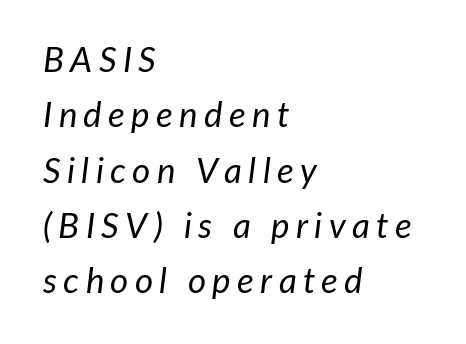
Q: Is the text bold? A: No.
Q: Is the text italic (slanted)? A: Yes, it leans right by about 7 degrees.
Q: Is the text underlined? A: No.
Q: How is the paragraph aligned? A: Left-aligned.
Q: Is the spacing between lines tight, normal or loose? A: Normal.
Q: Width (condensed, normal, or wide)? A: Normal.
Q: Stroke contrast? A: Low.
Q: x-height? A: Medium.
Q: Monospaced? A: No.
